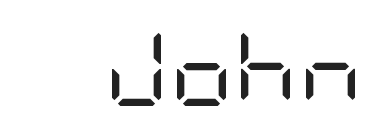
{"serif": "no", "italic": "no", "bold": "no", "weight": "regular", "width": "condensed", "stroke_contrast": "low", "x_height": "large", "underline": "no", "letter_spacing": "normal", "letter_spacing_em": 0.0, "glyph_px": 79}
